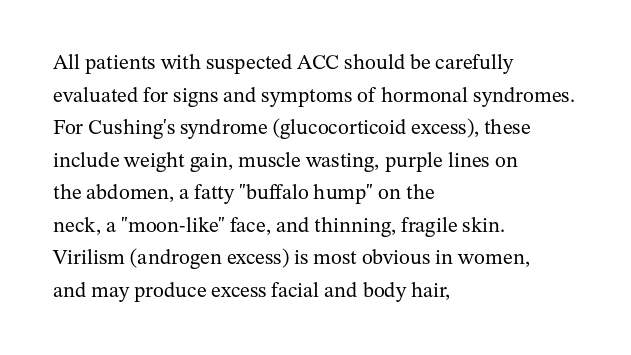
{"italic": "no", "bold": "no", "underline": "no", "align": "left", "line_spacing": "normal", "line_spacing_ratio": 1.55, "letter_spacing": "normal", "letter_spacing_em": 0.0, "glyph_px": 21}
